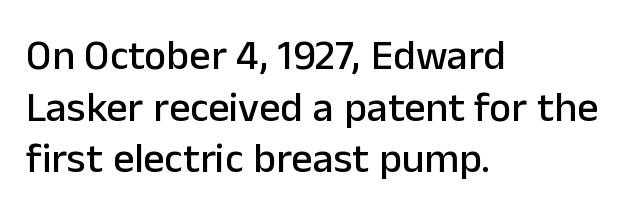
Q: Is the text italic (slanted)? A: No, it is upright.
Q: Is the typeface a serif or a sans-serif typeface? A: Sans-serif.
Q: Is the text underlined? A: No.
Q: How is the paragraph aligned? A: Left-aligned.
Q: Is the spacing between letters normal or unusually wide? A: Normal.
Q: Width (condensed, normal, or wide)? A: Normal.
Q: Stroke contrast? A: Low.
Q: x-height? A: Medium.
Q: Monospaced? A: No.
